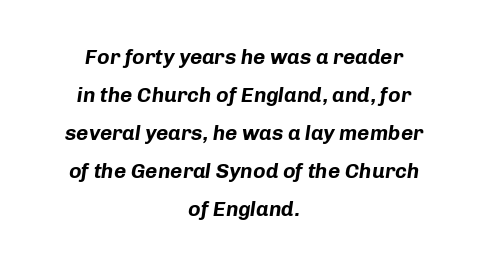
Words float on clear page, feet unadorned. This rendering uses center alignment, leaving both contours irregular but symmetric. Short note: letters normally spaced. Compared with ordinary roman type, these characters are visibly tilted. As a designer I'd log this as weight 700, bold.
